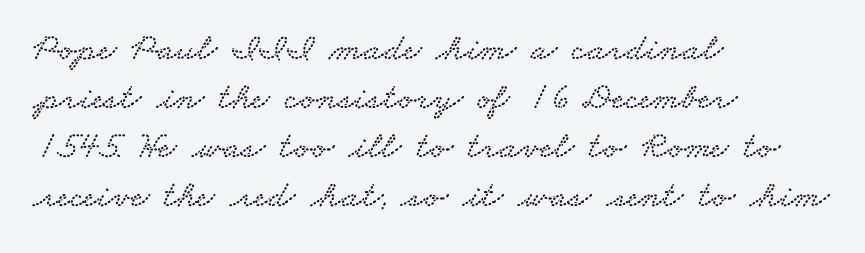
Q: Is the typeface a serif or a sans-serif typeface? A: Serif.
Q: Is the text underlined? A: No.
Q: How is the paragraph aligned? A: Left-aligned.
Q: Is the spacing between letters normal or unusually wide? A: Normal.
Q: Is the spacing between lines tight, normal or loose? A: Normal.
Q: Width (condensed, normal, or wide)? A: Wide.
Q: Stroke contrast? A: Low.
Q: x-height? A: Small.
Q: Monospaced? A: No.
